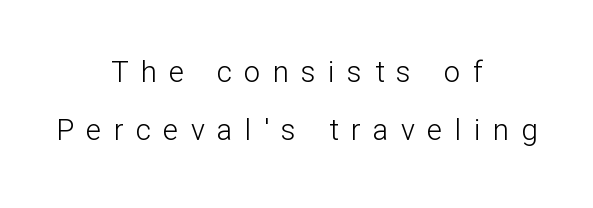
{"serif": "no", "italic": "no", "bold": "no", "weight": "light", "width": "normal", "stroke_contrast": "low", "x_height": "medium", "monospaced": "no", "underline": "no", "align": "center", "line_spacing": "loose", "line_spacing_ratio": 1.99, "letter_spacing": "wide", "letter_spacing_em": 0.43, "glyph_px": 29}
